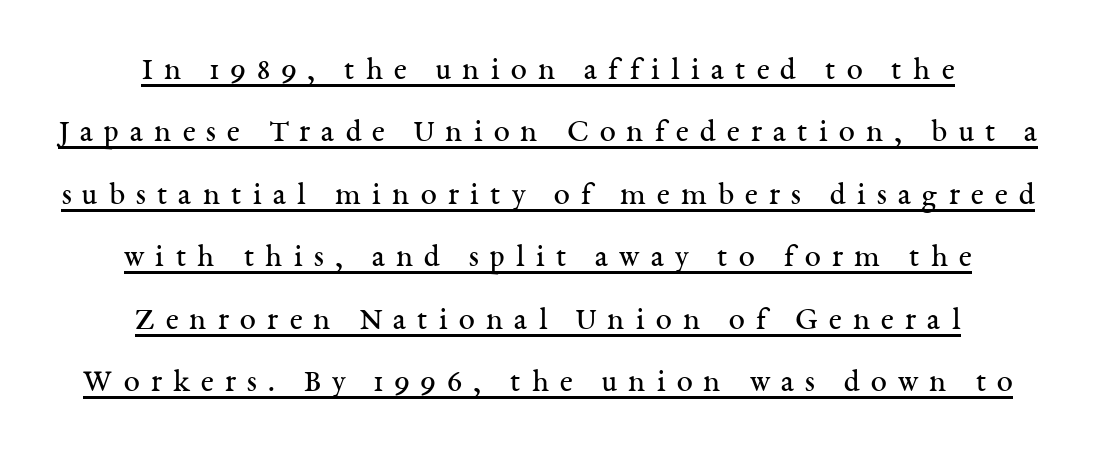
The image shows 32 px regular-weight serif type, upright; set centered, loose line spacing (1.95x), unusually wide letter spacing (+0.35 em), underlined; medium stroke contrast and a medium x-height.
